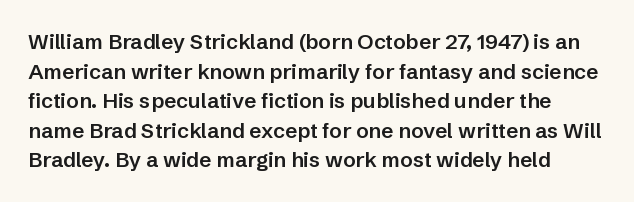
The image shows 21 px text type, upright; set normal line spacing (1.41x), normal letter spacing, not underlined.
